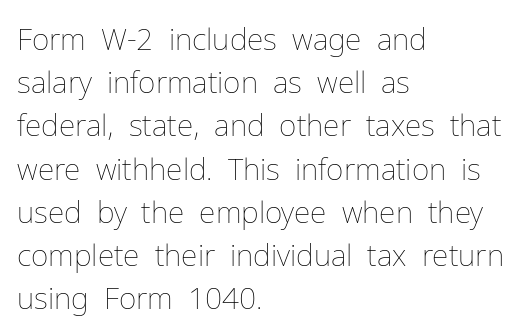
This sample has the flowing, uneven cadence of proportional lettering. Nothing unusual about the tracking: characters are spaced as the font intends. Reading down the column, the eye jumps a familiar distance to each next line. Is there any slant? The stems are plumb.
